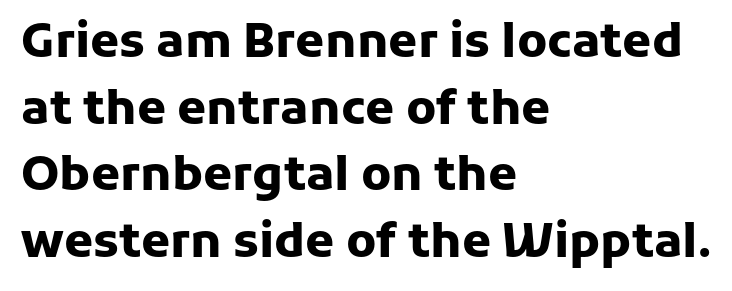
The image shows 47 px heavy sans-serif type, upright; set left-aligned, normal line spacing (1.42x), normal letter spacing, not underlined; low stroke contrast and a medium x-height.
